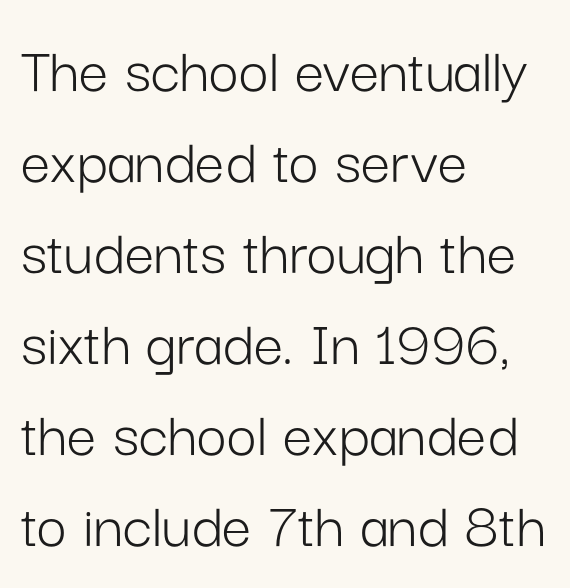
The image shows 66 px light sans-serif type, upright; set left-aligned, normal line spacing (1.38x), normal letter spacing, not underlined; low stroke contrast and a medium x-height.
